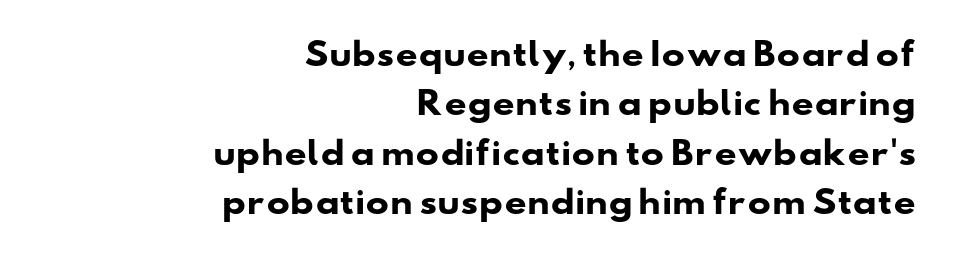
All the whitespace from short lines collects on the left. These lines sit exactly where default settings would place them. Caption: bold face, heavy strokes. The passage shown has conventional tracking throughout. Type without underlining.
